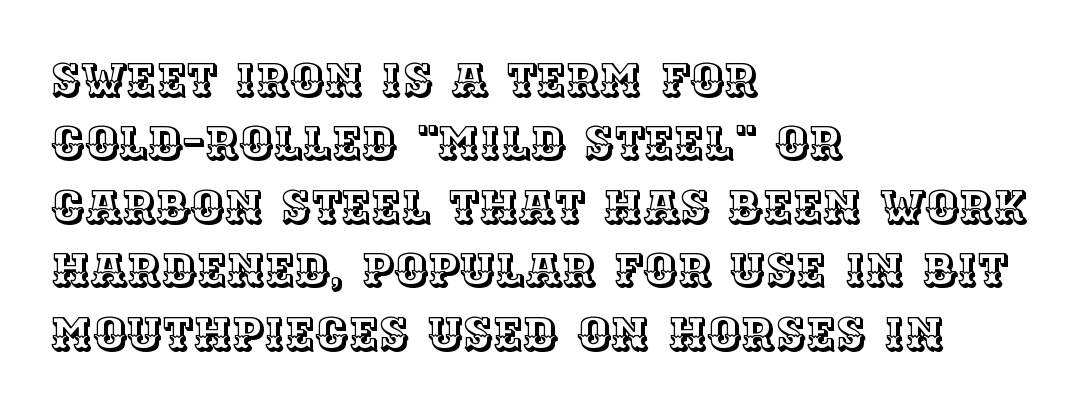
The typography opts for an upright posture over an oblique one. Students, observe: this is what conventionally led text looks like. Horizontally, the lines are justified to the leading edge only. Words float on clear page, feet unadorned. Here the designer chose a conventional face with non-uniform glyph widths. Standard letterfit; no display-style spreading of the glyphs.
